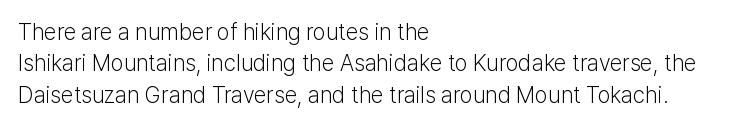
{"italic": "no", "bold": "no", "underline": "no", "align": "left", "line_spacing": "normal", "line_spacing_ratio": 1.36, "letter_spacing": "normal", "letter_spacing_em": 0.0, "glyph_px": 23}
